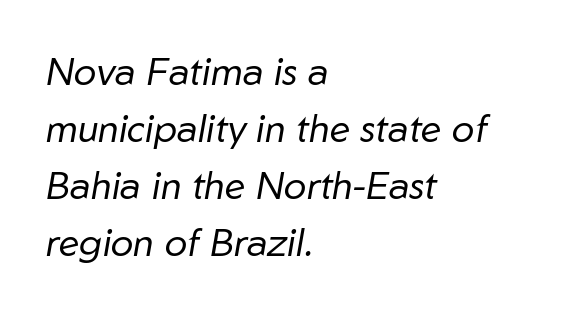
The image shows 38 px regular-weight type, italic (leaning right); set left-aligned, normal line spacing (1.5x), normal letter spacing, not underlined; low stroke contrast and a medium x-height.
